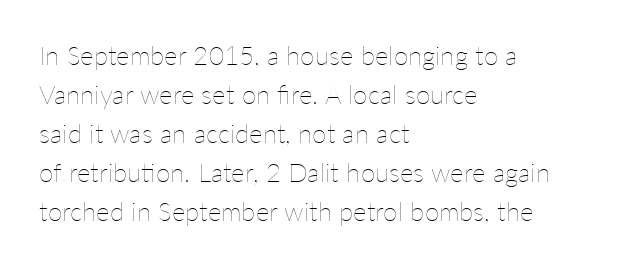
The image shows 26 px text type, upright; set left-aligned, normal line spacing (1.5x), normal letter spacing, not underlined.
